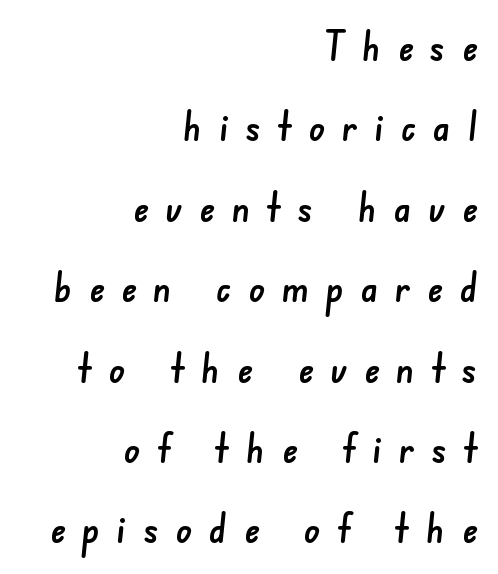
Spacing between characters has been opened up far beyond the box default. Unmarked baselines from the first word to the last. Note the varied advance widths — an 'i' is clearly narrower than an 'm'. The block of text is sparse from top to bottom, with ample space between rows. Alignment: flush right. The type family on display is of the sans-serif kind.
